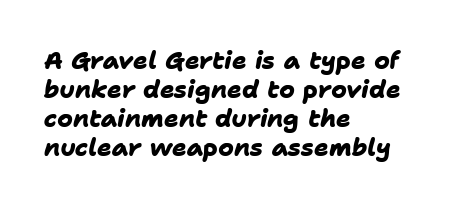
A student would call this left alignment; a typographer would say flush left, rag right. A typesetter would call this zero additional tracking. The zone under the glyphs is completely vacant. Pretty heavy lettering here — definitely bold.
